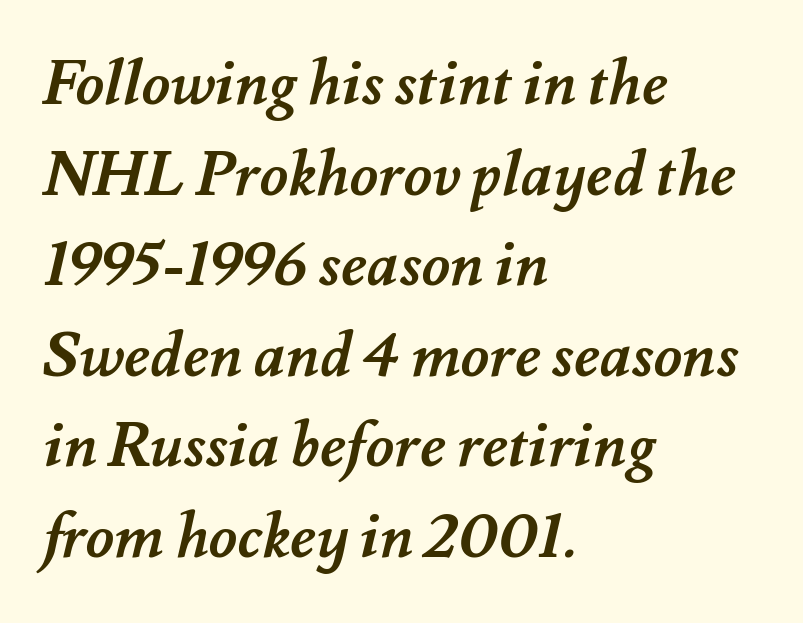
Nobody touched the tracking dial on this one. The characters look thick and weighty, a clear bold. No word sits above an underline. Horizontal bands of white between lines are of average thickness. Think of a printed novel: that variable character pitch is what you see here.
